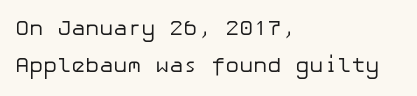
{"italic": "no", "bold": "no", "underline": "no", "align": "left", "line_spacing_ratio": 1.75, "letter_spacing": "normal", "letter_spacing_em": 0.0, "glyph_px": 21}
